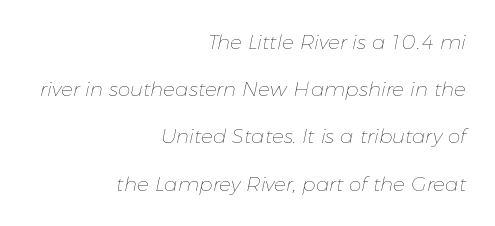
{"italic": "yes", "lean": "right", "slant_degrees": 11, "bold": "no", "underline": "no", "align": "right", "line_spacing": "loose", "line_spacing_ratio": 2.36, "letter_spacing": "normal", "letter_spacing_em": 0.0, "glyph_px": 20}
